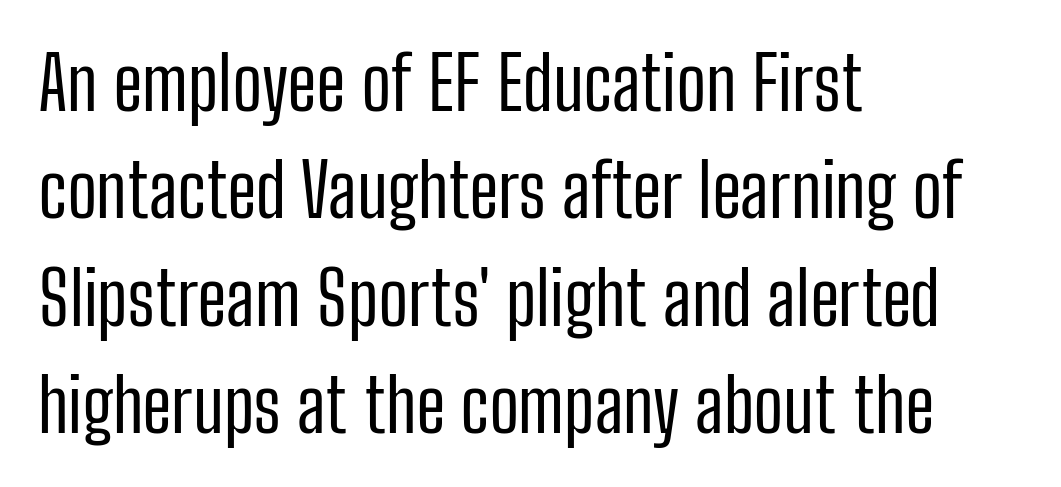
The image shows 74 px regular-weight, condensed sans-serif type, upright; set left-aligned, normal line spacing (1.45x), normal letter spacing, not underlined; low stroke contrast and a medium x-height.
